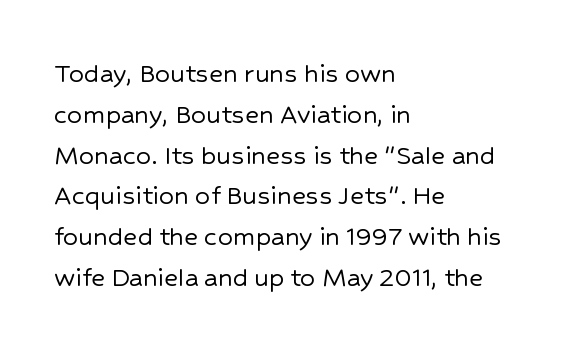
{"serif": "no", "italic": "no", "width": "normal", "stroke_contrast": "low", "x_height": "medium", "monospaced": "no", "underline": "no", "align": "left", "line_spacing": "normal", "line_spacing_ratio": 1.36, "letter_spacing": "normal", "letter_spacing_em": 0.0, "glyph_px": 30}
